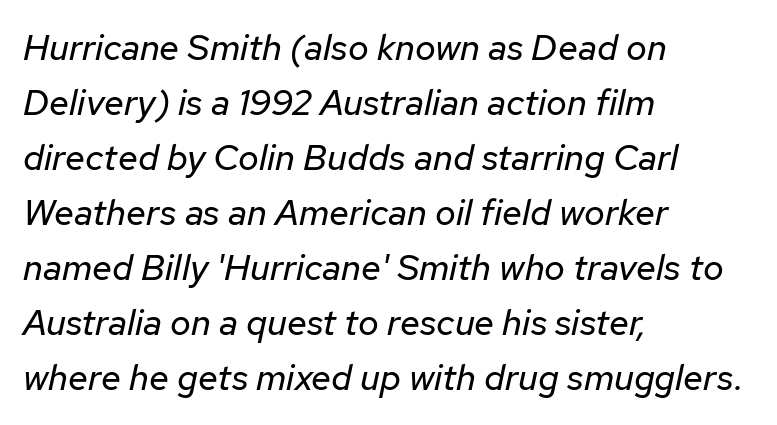
{"italic": "yes", "lean": "right", "slant_degrees": 12, "bold": "no", "weight": "regular", "width": "normal", "stroke_contrast": "low", "x_height": "medium", "monospaced": "no", "underline": "no", "align": "left", "line_spacing": "normal", "line_spacing_ratio": 1.53, "letter_spacing": "normal", "letter_spacing_em": 0.0, "glyph_px": 36}
